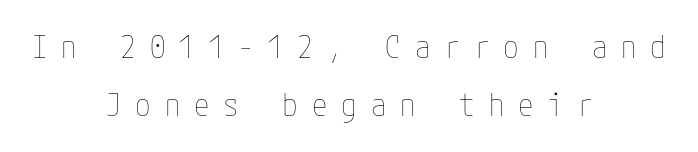
The image shows 31 px thin, condensed type, upright; set centered, line spacing 1.88x, unusually wide letter spacing (+0.45 em), not underlined; low stroke contrast and a medium x-height.
